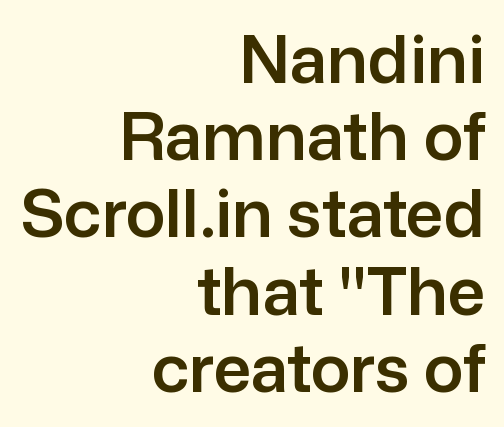
The image shows 66 px sans-serif type, upright; set right-aligned, line spacing 1.17x, normal letter spacing, not underlined; low stroke contrast and a medium x-height.
